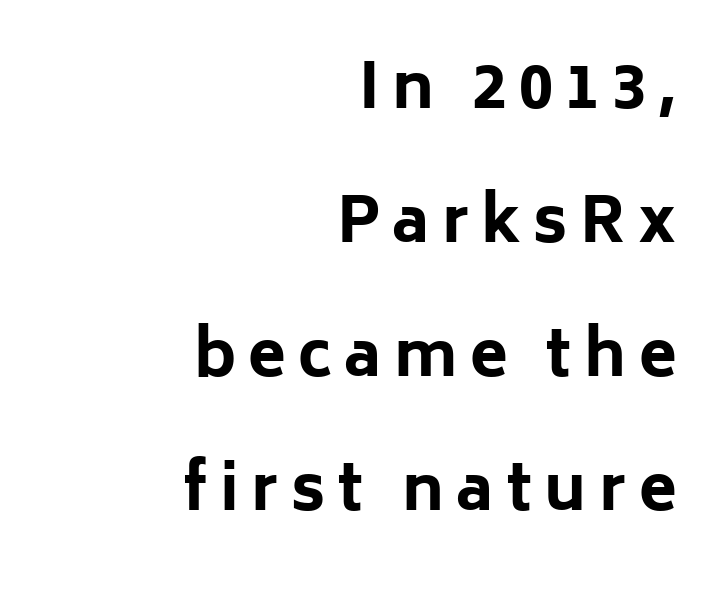
A great deal of white space separates one row of letters from the next. The rendering uses natural spacing where letterforms have individual widths. Every letter is thick-stroked: bold, no question. Where is the straight margin? On the right. Unlike a traditional serif, this face leaves its strokes unadorned. In terms of letterspacing, this is a distinctly airy, spread setting.
